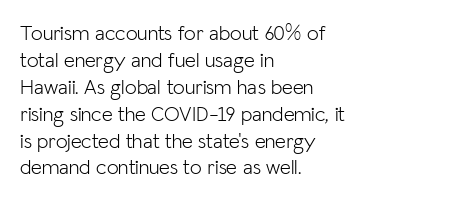
The image shows 21 px text type, upright; set left-aligned, normal line spacing (1.28x), normal letter spacing, not underlined.
